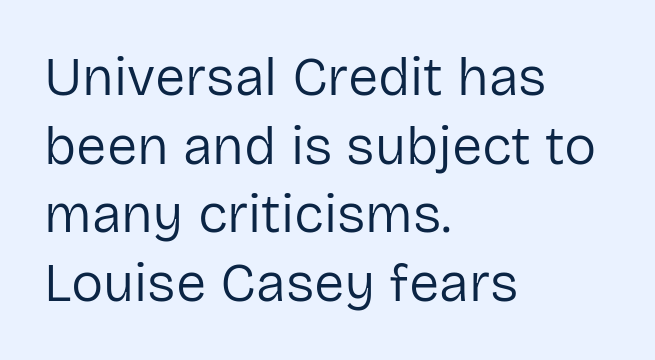
Heaviness? Minimal to ordinary, like unemphasized prose. Designer's note — italics off, roman on. Normally led — the rows are evenly, conventionally spaced. If you drew a ruler down the left edge, every line would touch it.
